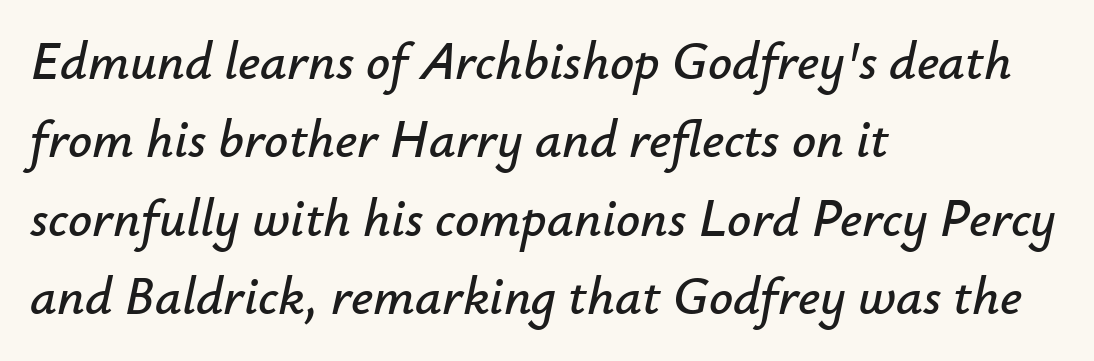
Q: Is the text italic (slanted)? A: Yes, it leans right by about 12 degrees.
Q: Is the text underlined? A: No.
Q: How is the paragraph aligned? A: Left-aligned.
Q: Is the spacing between letters normal or unusually wide? A: Normal.
Q: Is the spacing between lines tight, normal or loose? A: Normal.
Q: Width (condensed, normal, or wide)? A: Normal.
Q: Stroke contrast? A: Low.
Q: x-height? A: Small.
Q: Monospaced? A: No.
